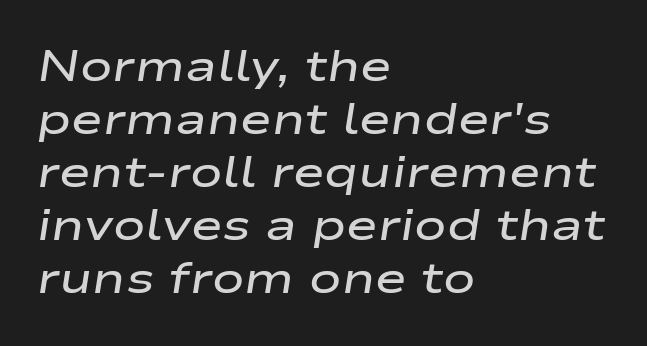
The image shows 43 px semibold, wide type, italic (leaning right); set left-aligned, line spacing 1.23x, normal letter spacing, not underlined; low stroke contrast and a medium x-height.
